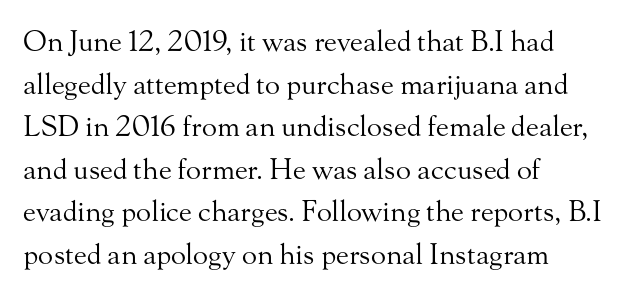
Q: Is the text bold? A: No.
Q: Is the text italic (slanted)? A: No, it is upright.
Q: Is the typeface a serif or a sans-serif typeface? A: Serif.
Q: Is the text underlined? A: No.
Q: How is the paragraph aligned? A: Left-aligned.
Q: Is the spacing between letters normal or unusually wide? A: Normal.
Q: Is the spacing between lines tight, normal or loose? A: Normal.
Q: Width (condensed, normal, or wide)? A: Normal.
Q: Stroke contrast? A: Medium.
Q: x-height? A: Small.
Q: Monospaced? A: No.
